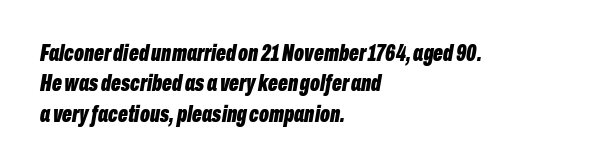
Each word holds together tightly as a unit, with standard inter-letter gaps. Leading: standard. The lettering tilts uniformly, giving the passage an italic look. The sample has been set heavy, in full bold. A bare baseline throughout the passage. Typeset ragged right — the left edge is the straight one.
